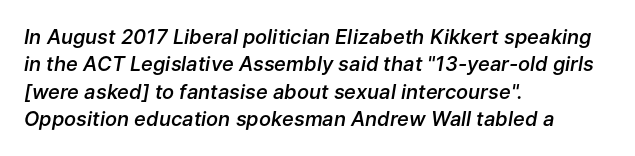
{"italic": "yes", "lean": "right", "slant_degrees": 9, "bold": "semi", "underline": "no", "align": "left", "line_spacing": "normal", "line_spacing_ratio": 1.37, "letter_spacing": "normal", "letter_spacing_em": 0.0, "glyph_px": 20}
